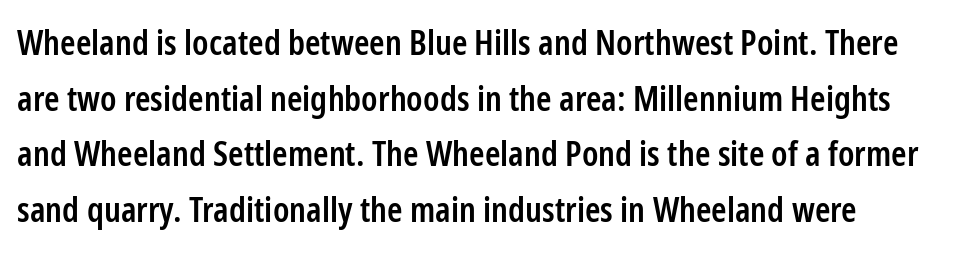
The image shows 35 px semibold, condensed sans-serif type, upright; set normal line spacing (1.59x), normal letter spacing, not underlined; low stroke contrast and a medium x-height.
